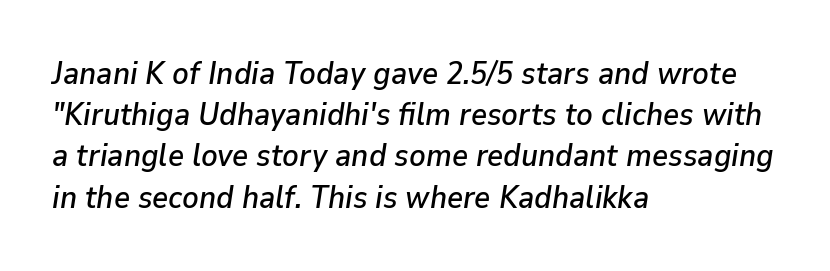
Q: Is the text italic (slanted)? A: Yes, it leans right by about 9 degrees.
Q: Is the text underlined? A: No.
Q: How is the paragraph aligned? A: Left-aligned.
Q: Is the spacing between letters normal or unusually wide? A: Normal.
Q: Is the spacing between lines tight, normal or loose? A: Normal.
Q: Width (condensed, normal, or wide)? A: Normal.
Q: Stroke contrast? A: Low.
Q: x-height? A: Medium.
Q: Monospaced? A: No.
